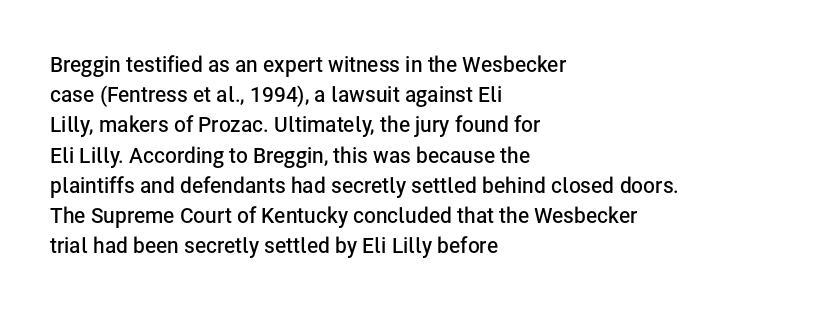
Vertical spacing — default. These lines stack with their left ends in a neat column. A typesetter would mark this as roman, not italic. Only glyphs here, with clear space below each row. What stands out about the letter spacing? Nothing — it is the standard amount.
